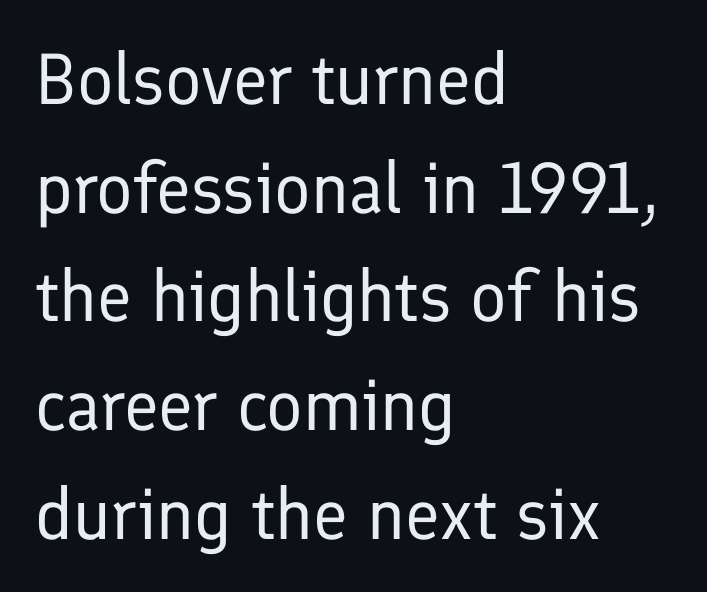
The image shows 72 px regular-weight sans-serif type, upright; set left-aligned, normal line spacing (1.51x), normal letter spacing, not underlined; low stroke contrast and a medium x-height.
